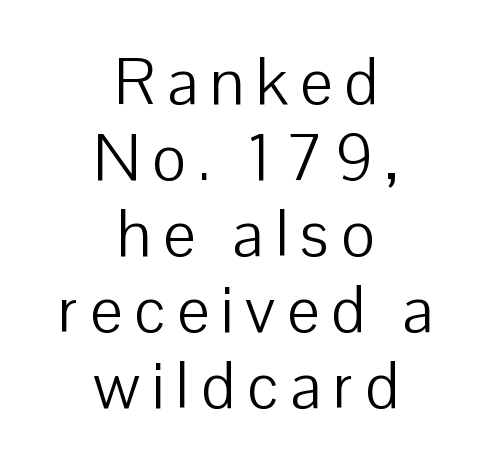
Note: no serifs on the glyphs. Caption: multi-line text, centered on the measure. Ordinary non-slanted type is in use. This sample has the flowing, uneven cadence of proportional lettering.
